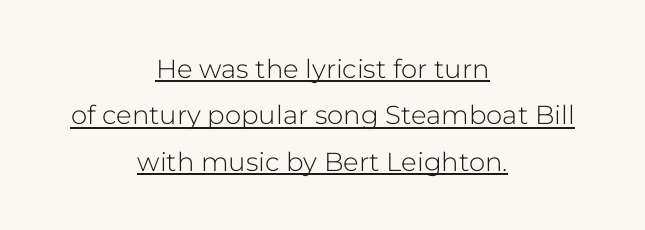
The image shows 26 px text type, upright; set centered, line spacing 1.78x, normal letter spacing, underlined.
